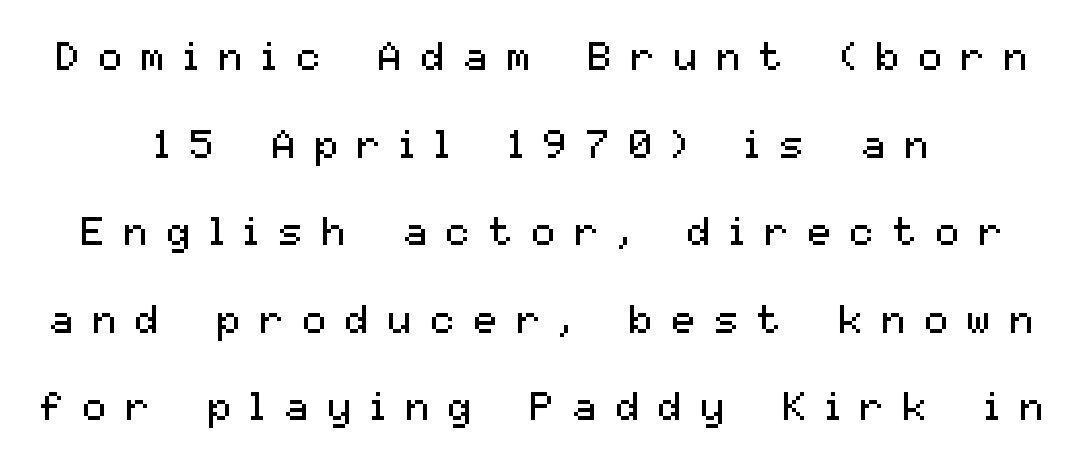
Q: Is the text bold? A: No.
Q: Is the text italic (slanted)? A: No, it is upright.
Q: Is the typeface a serif or a sans-serif typeface? A: Sans-serif.
Q: Is the text underlined? A: No.
Q: How is the paragraph aligned? A: Centered.
Q: Is the spacing between letters normal or unusually wide? A: Unusually wide.
Q: Is the spacing between lines tight, normal or loose? A: Loose.
Q: Width (condensed, normal, or wide)? A: Normal.
Q: Stroke contrast? A: Medium.
Q: x-height? A: Medium.
Q: Monospaced? A: No.
